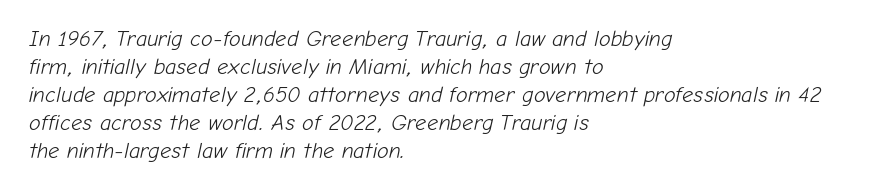
{"italic": "yes", "lean": "right", "slant_degrees": 12, "bold": "no", "underline": "no", "align": "left", "line_spacing": "normal", "line_spacing_ratio": 1.27, "letter_spacing": "normal", "letter_spacing_em": 0.0, "glyph_px": 22}
